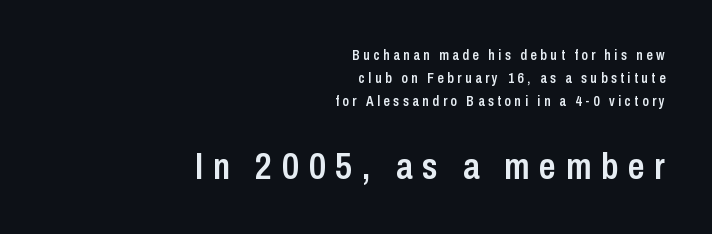
{"serif": "no", "italic": "no", "bold": "semi", "weight": "semibold", "width": "condensed", "stroke_contrast": "low", "x_height": "medium", "monospaced": "no", "underline": "no", "align": "right", "line_spacing": "normal", "line_spacing_ratio": 1.65, "letter_spacing": "wide", "letter_spacing_em": 0.26, "larger_block": "second", "size_ratio": 2.64, "glyph_px": 37}
